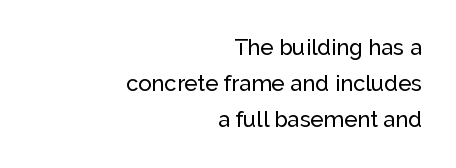
{"italic": "no", "underline": "no", "align": "right", "line_spacing": "normal", "line_spacing_ratio": 1.64, "letter_spacing": "normal", "letter_spacing_em": 0.0, "glyph_px": 22}
